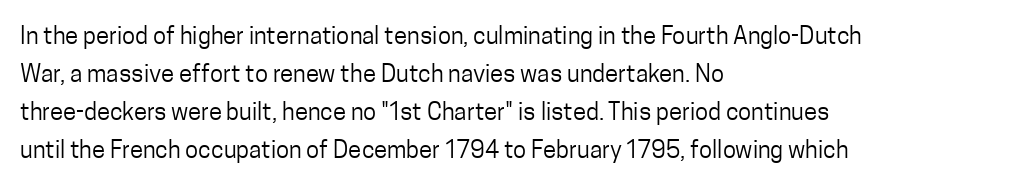
Caption: standard tracking, unaltered. How would I describe the line gaps? Plain and ordinary. Notice how the stems are strictly vertical — no italics here. The typeface has the unassuming heft of standard copy or less. The lines are quadded left.
